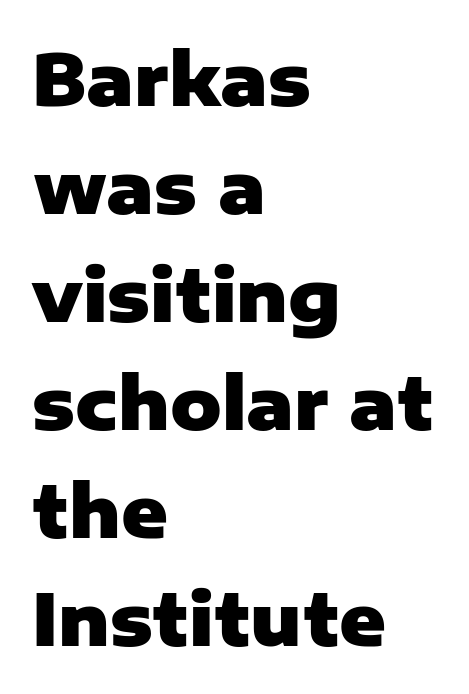
Q: Is the text bold? A: Yes.
Q: Is the text italic (slanted)? A: No, it is upright.
Q: Is the typeface a serif or a sans-serif typeface? A: Sans-serif.
Q: Is the text underlined? A: No.
Q: How is the paragraph aligned? A: Left-aligned.
Q: Is the spacing between letters normal or unusually wide? A: Normal.
Q: Is the spacing between lines tight, normal or loose? A: Normal.
Q: Width (condensed, normal, or wide)? A: Normal.
Q: Stroke contrast? A: Low.
Q: x-height? A: Medium.
Q: Monospaced? A: No.
